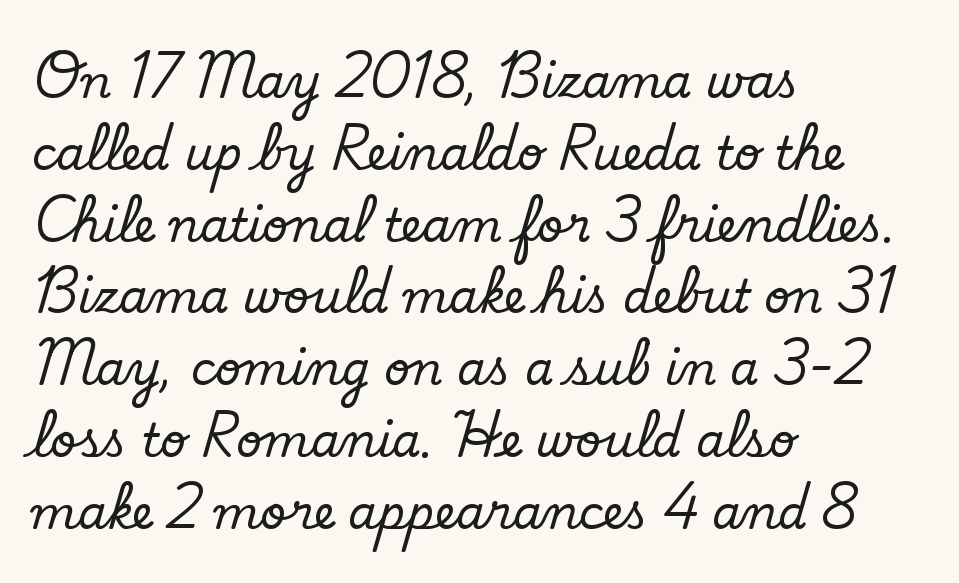
{"serif": "yes", "width": "normal", "stroke_contrast": "low", "x_height": "small", "monospaced": "no", "underline": "no", "align": "left", "line_spacing": "normal", "line_spacing_ratio": 1.56, "letter_spacing": "normal", "letter_spacing_em": 0.0, "glyph_px": 46}
